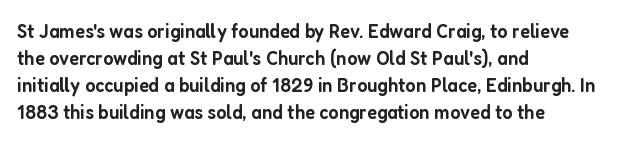
{"italic": "no", "bold": "semi", "underline": "no", "align": "left", "line_spacing": "normal", "line_spacing_ratio": 1.29, "letter_spacing": "normal", "letter_spacing_em": 0.0, "glyph_px": 21}
